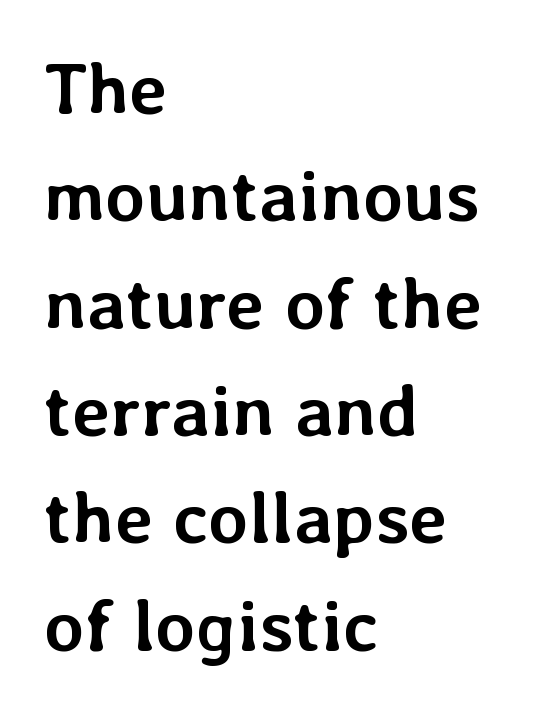
Q: Is the text bold? A: Yes.
Q: Is the text italic (slanted)? A: No, it is upright.
Q: Is the text underlined? A: No.
Q: How is the paragraph aligned? A: Left-aligned.
Q: Is the spacing between letters normal or unusually wide? A: Normal.
Q: Is the spacing between lines tight, normal or loose? A: Normal.
Q: Width (condensed, normal, or wide)? A: Normal.
Q: Stroke contrast? A: Low.
Q: x-height? A: Medium.
Q: Monospaced? A: No.
